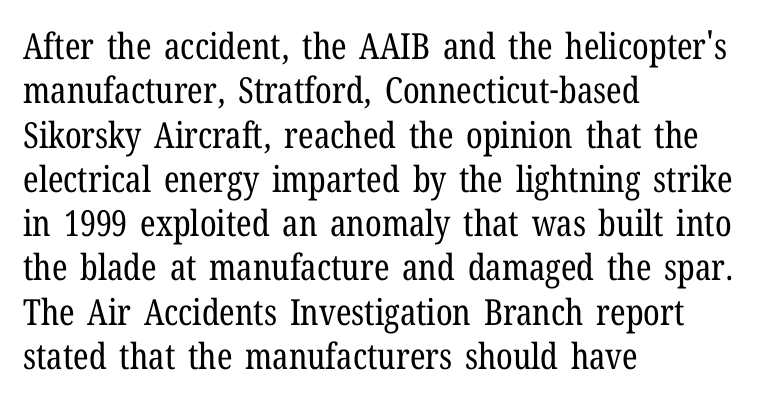
{"serif": "yes", "italic": "no", "bold": "no", "weight": "regular", "width": "condensed", "stroke_contrast": "low", "x_height": "medium", "monospaced": "no", "underline": "no", "align": "left", "line_spacing_ratio": 1.23, "letter_spacing": "normal", "letter_spacing_em": 0.0, "glyph_px": 36}
